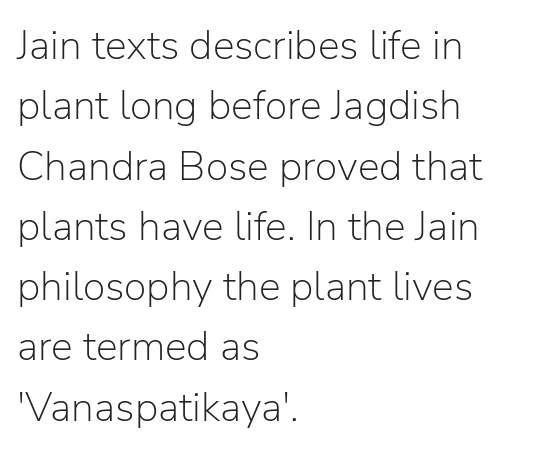
The image shows 41 px light sans-serif type, upright; set left-aligned, normal line spacing (1.47x), normal letter spacing, not underlined; low stroke contrast and a medium x-height.
